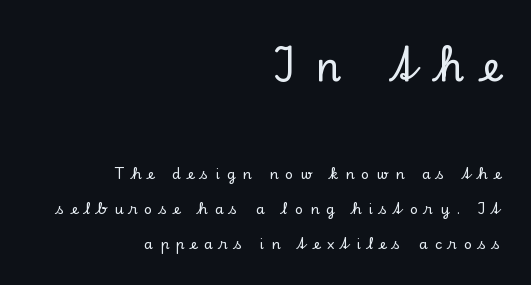
Here the designer chose a conventional face with non-uniform glyph widths. It's the straight-up-and-down kind of type. Which chunk is bigger? The first one — the top block dwarfs the bottom. This rendering features lettering with no underline.
